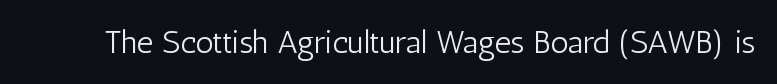
The image shows 32 px light, condensed sans-serif type, upright; set normal letter spacing, not underlined; low stroke contrast and a medium x-height.
